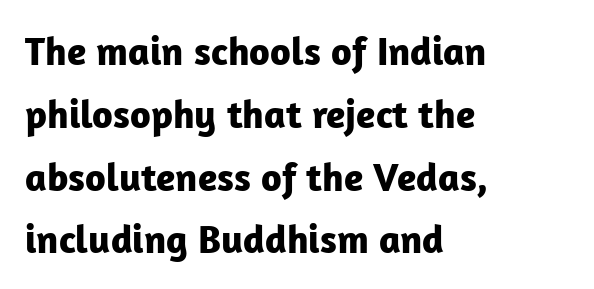
The image shows 40 px bold sans-serif type, upright; set left-aligned, normal line spacing (1.57x), normal letter spacing, not underlined; low stroke contrast and a medium x-height.
